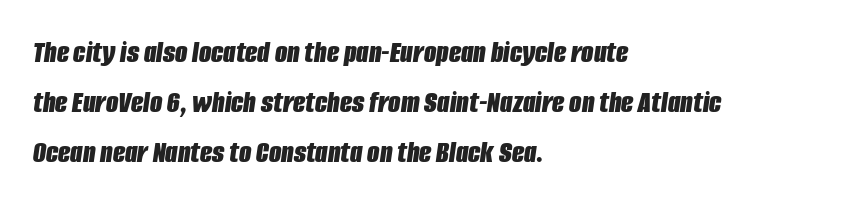
The foot of each line stays bare and open. Does the lettering tilt? It does — this is italic. Short note: letters normally spaced. Plenty of ink on the page — the face is bold.
